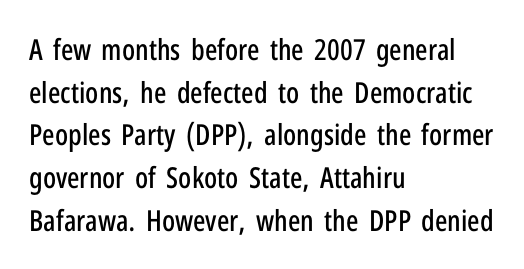
This sample keeps an unexceptional amount of space between lines. Words float on clear page, feet unadorned. The lettering holds an erect, upright posture throughout. The passage shown is typed in a proportional face where columns would drift. Where is the straight margin? On the left. Font category for this specimen: sans-serif.
